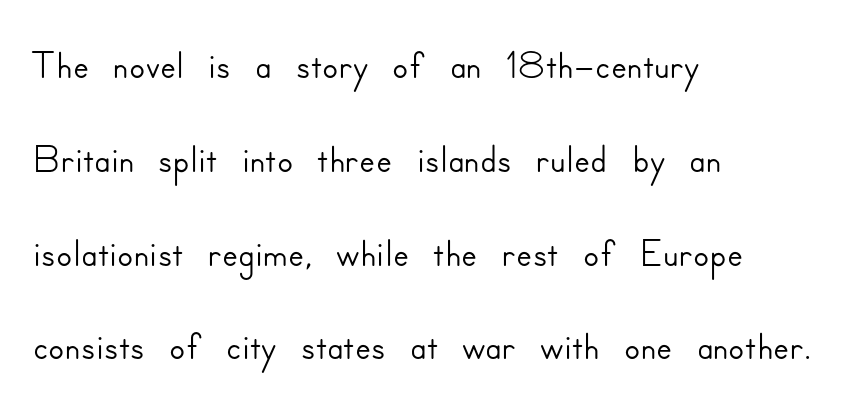
{"serif": "no", "italic": "no", "width": "normal", "stroke_contrast": "low", "x_height": "small", "monospaced": "no", "underline": "no", "align": "left", "line_spacing": "normal", "line_spacing_ratio": 1.59, "letter_spacing": "normal", "letter_spacing_em": 0.0, "glyph_px": 59}
